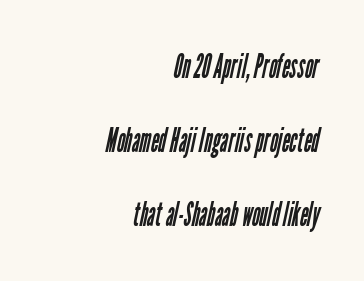
{"serif": "no", "bold": "no", "weight": "regular", "width": "condensed", "stroke_contrast": "low", "x_height": "medium", "monospaced": "no", "underline": "no", "align": "right", "line_spacing": "loose", "line_spacing_ratio": 2.17, "letter_spacing": "normal", "letter_spacing_em": 0.0, "glyph_px": 34}
